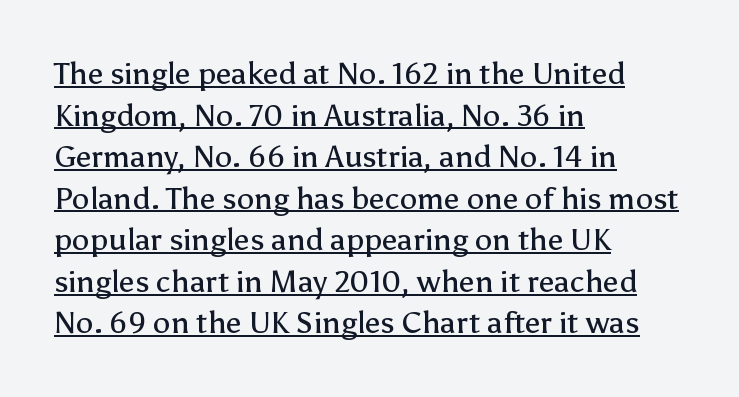
{"serif": "no", "italic": "no", "bold": "no", "weight": "regular", "width": "normal", "stroke_contrast": "low", "x_height": "medium", "monospaced": "no", "underline": "yes", "align": "left", "line_spacing": "normal", "line_spacing_ratio": 1.34, "letter_spacing": "normal", "letter_spacing_em": 0.0, "glyph_px": 31}
